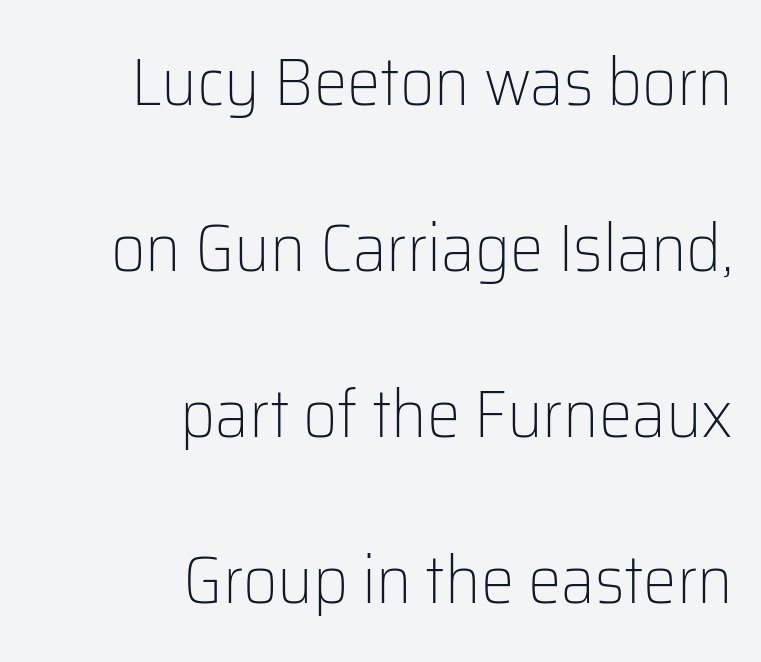
The image shows 67 px light sans-serif type, upright; set right-aligned, loose line spacing (2.48x), normal letter spacing, not underlined; low stroke contrast and a medium x-height.
